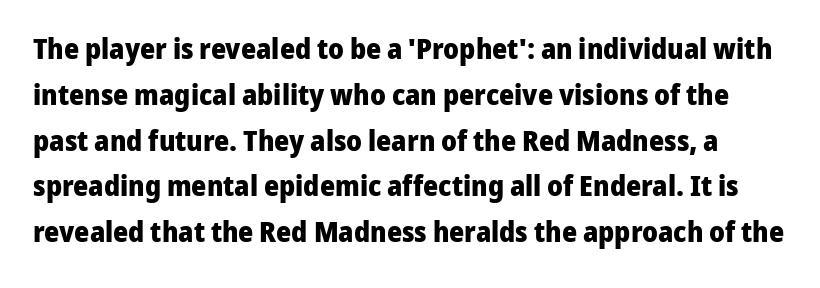
{"serif": "no", "italic": "no", "bold": "yes", "weight": "heavy", "width": "normal", "stroke_contrast": "low", "x_height": "medium", "monospaced": "no", "underline": "no", "line_spacing": "normal", "line_spacing_ratio": 1.58, "letter_spacing": "normal", "letter_spacing_em": 0.0, "glyph_px": 29}
